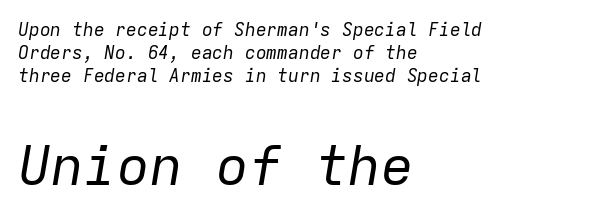
{"italic": "yes", "lean": "right", "slant_degrees": 9, "bold": "no", "weight": "regular", "width": "normal", "stroke_contrast": "low", "x_height": "medium", "monospaced": "yes", "underline": "no", "align": "left", "line_spacing": "normal", "line_spacing_ratio": 1.27, "letter_spacing": "normal", "letter_spacing_em": 0.0, "larger_block": "second", "size_ratio": 3.06, "glyph_px": 55}
